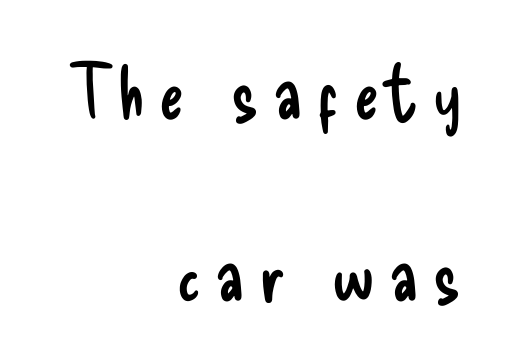
The face looks like a standard text weight, possibly lighter. These lines were composed using upright roman letters. Looks like regular typesetting: each glyph gets only the width it needs. Glance below the letters and you will spot only blank space. Successive baselines arrive slowly, with a big drop between each.
